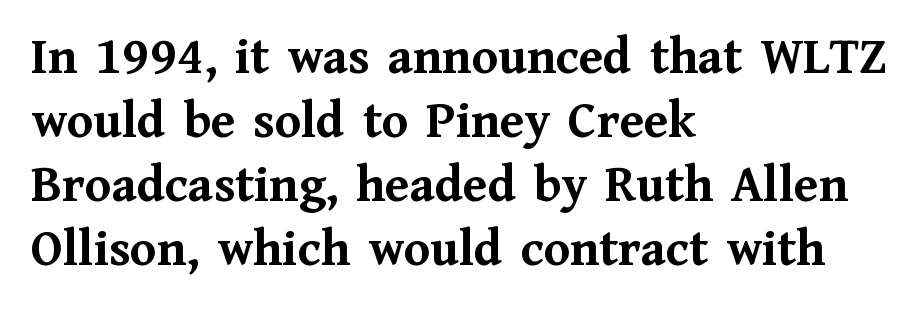
Q: Is the text bold? A: Yes.
Q: Is the text italic (slanted)? A: No, it is upright.
Q: Is the typeface a serif or a sans-serif typeface? A: Serif.
Q: Is the text underlined? A: No.
Q: How is the paragraph aligned? A: Left-aligned.
Q: Is the spacing between letters normal or unusually wide? A: Normal.
Q: Width (condensed, normal, or wide)? A: Normal.
Q: Stroke contrast? A: Medium.
Q: x-height? A: Medium.
Q: Monospaced? A: No.
